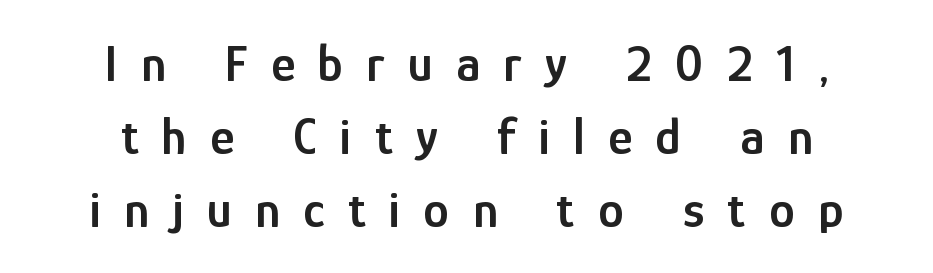
{"serif": "no", "italic": "no", "bold": "semi", "weight": "semibold", "width": "condensed", "stroke_contrast": "low", "x_height": "medium", "monospaced": "no", "underline": "no", "align": "center", "line_spacing": "normal", "line_spacing_ratio": 1.4, "letter_spacing": "wide", "letter_spacing_em": 0.45, "glyph_px": 52}
